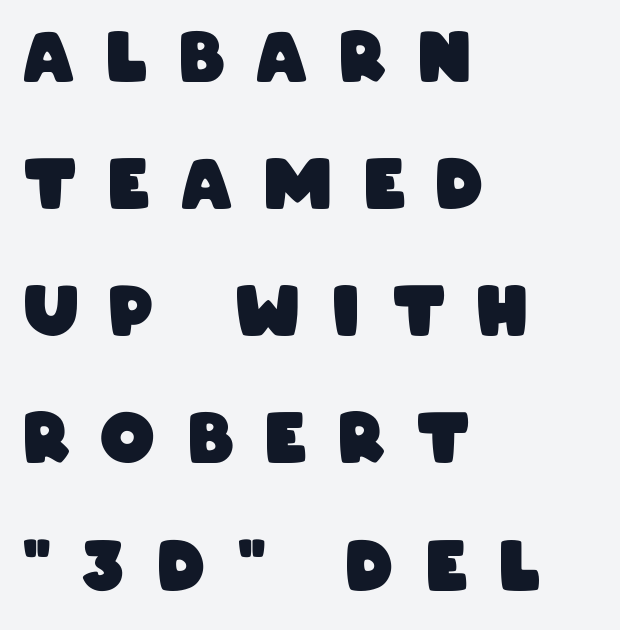
Just letters on the line, the space beneath them empty. The passage shown has open, widely tracked lettering throughout. Proportional: the letters do not fall into vertical columns. The characters display no serif detailing; their extremities are plain. Heft: maximum for text — a bold.
